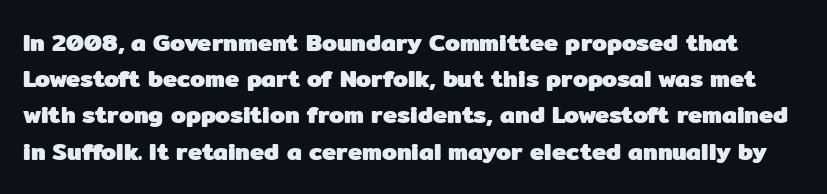
Caption: bold face, heavy strokes. This rendering features lettering with no underline. If you drew a line through each stem, it would be perfectly vertical. Honestly, the row spacing looks completely unremarkable.
